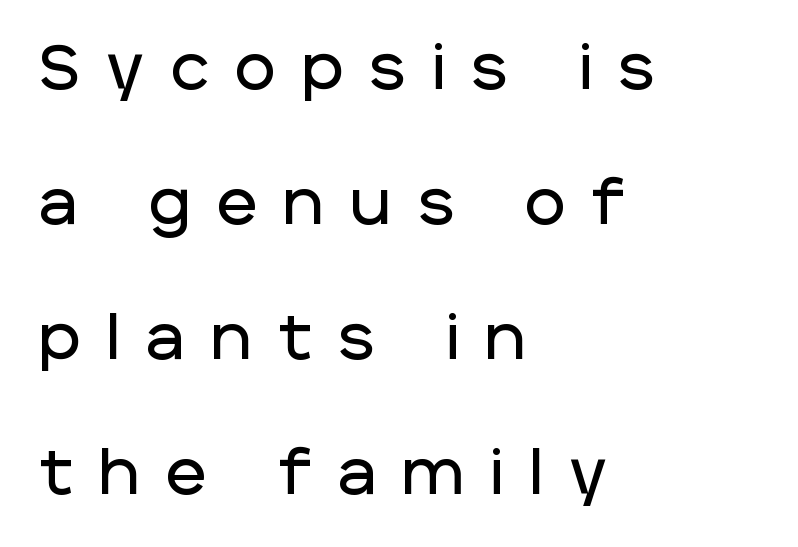
Q: Is the text italic (slanted)? A: No, it is upright.
Q: Is the typeface a serif or a sans-serif typeface? A: Sans-serif.
Q: Is the text underlined? A: No.
Q: How is the paragraph aligned? A: Left-aligned.
Q: Is the spacing between letters normal or unusually wide? A: Unusually wide.
Q: Is the spacing between lines tight, normal or loose? A: Loose.
Q: Width (condensed, normal, or wide)? A: Normal.
Q: Stroke contrast? A: Low.
Q: x-height? A: Large.
Q: Monospaced? A: No.
